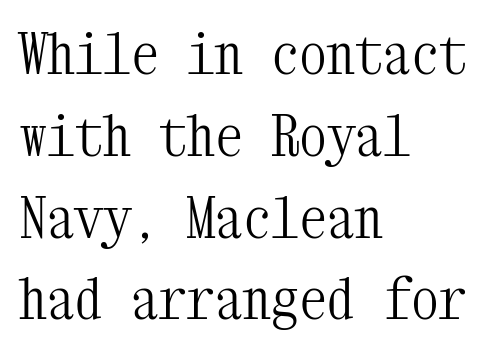
{"serif": "yes", "italic": "no", "bold": "no", "weight": "light", "width": "condensed", "stroke_contrast": "medium", "x_height": "medium", "monospaced": "yes", "underline": "no", "align": "left", "line_spacing": "normal", "line_spacing_ratio": 1.46, "letter_spacing": "normal", "letter_spacing_em": 0.0, "glyph_px": 56}
